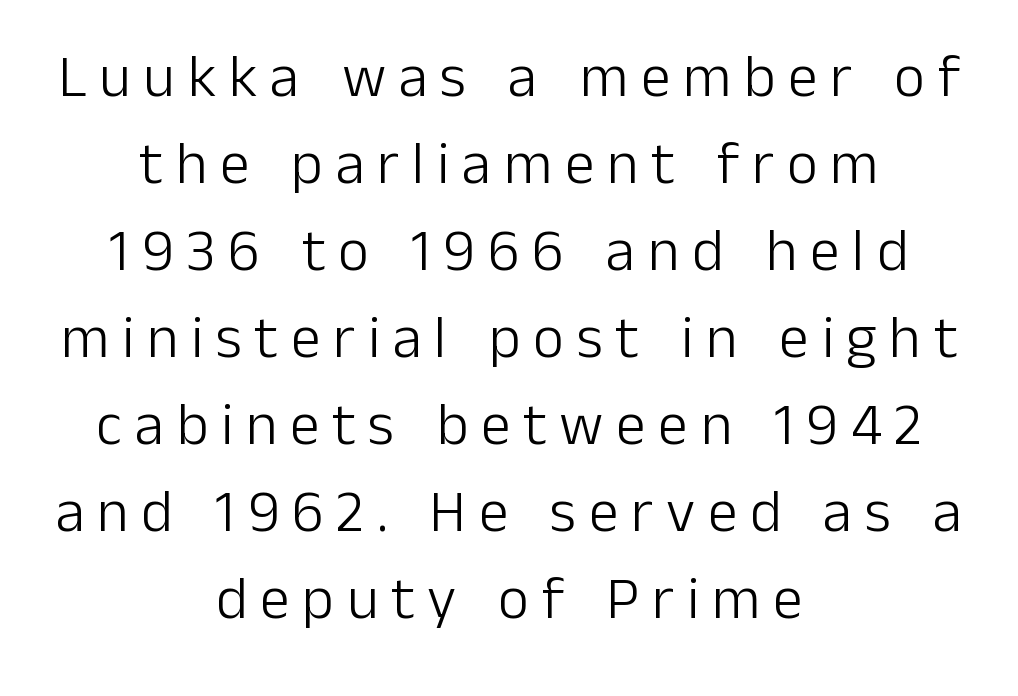
{"serif": "no", "italic": "no", "bold": "no", "weight": "light", "width": "normal", "stroke_contrast": "low", "x_height": "medium", "monospaced": "no", "underline": "no", "align": "center", "line_spacing": "normal", "line_spacing_ratio": 1.45, "letter_spacing": "wide", "letter_spacing_em": 0.21, "glyph_px": 60}
